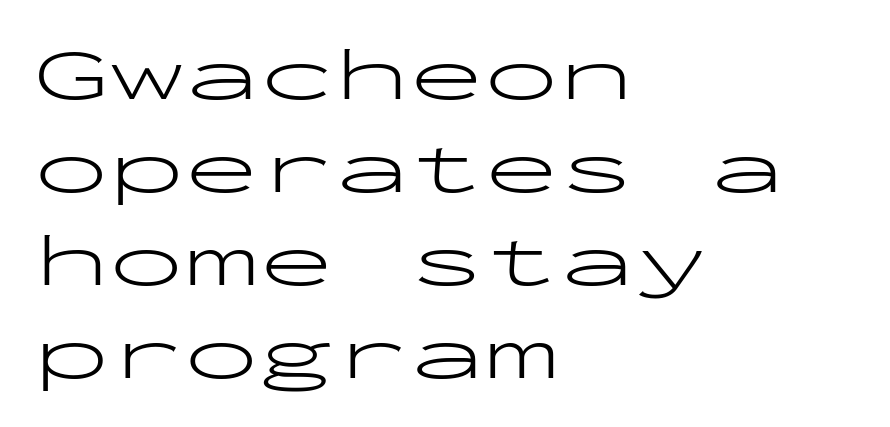
The image shows 75 px light, wide sans-serif type, upright, monospaced; set left-aligned, line spacing 1.24x, normal letter spacing, not underlined; low stroke contrast and a medium x-height.
